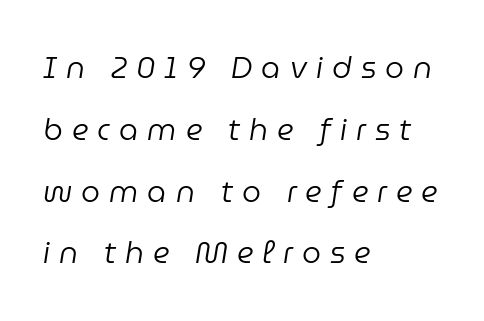
The image shows 30 px regular-weight type, italic (leaning right); set left-aligned, loose line spacing (2.06x), unusually wide letter spacing (+0.3 em), not underlined; low stroke contrast and a medium x-height.
